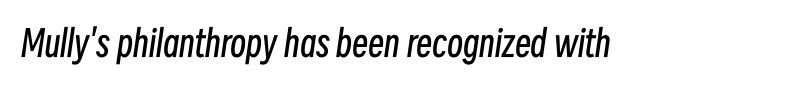
Q: Is the text bold? A: No.
Q: Is the text italic (slanted)? A: Yes, it leans right by about 8 degrees.
Q: Is the text underlined? A: No.
Q: Is the spacing between letters normal or unusually wide? A: Normal.
Q: Width (condensed, normal, or wide)? A: Condensed.
Q: Stroke contrast? A: Low.
Q: x-height? A: Medium.
Q: Monospaced? A: No.
